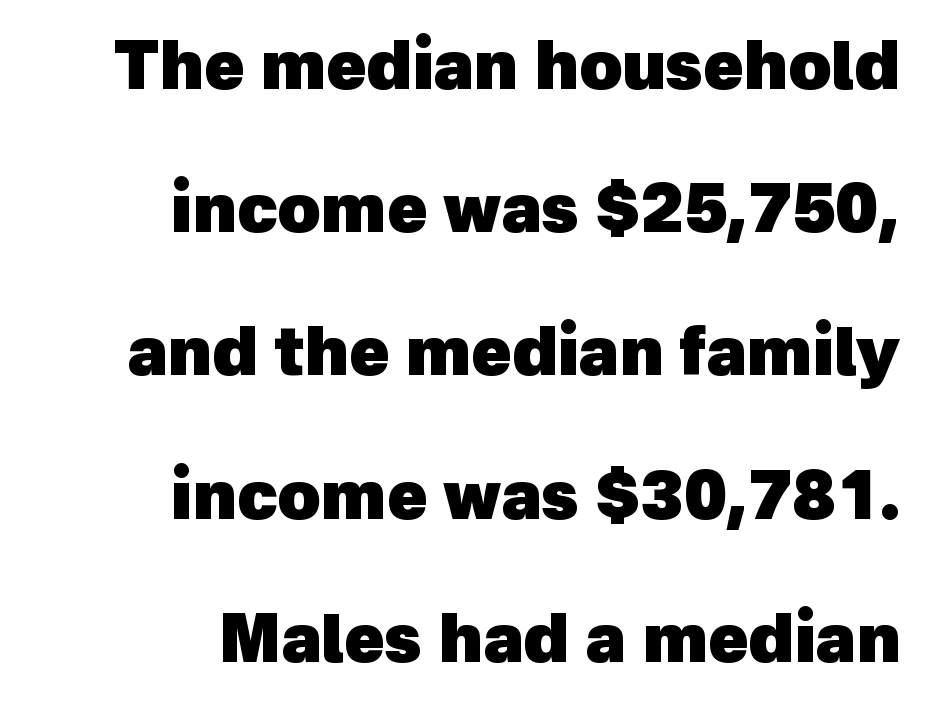
The image shows 66 px heavy sans-serif type; set right-aligned, loose line spacing (2.17x), normal letter spacing, not underlined; a medium x-height.
